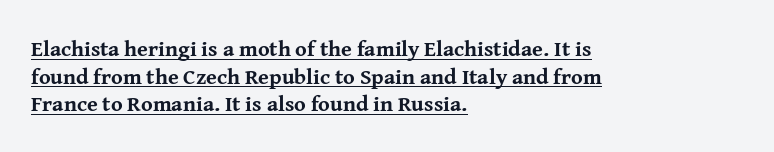
Q: Is the text bold? A: Yes.
Q: Is the text italic (slanted)? A: No, it is upright.
Q: Is the text underlined? A: Yes.
Q: How is the paragraph aligned? A: Left-aligned.
Q: Is the spacing between letters normal or unusually wide? A: Normal.
Q: Is the spacing between lines tight, normal or loose? A: Normal.
